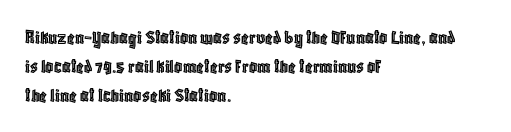
Q: Is the text italic (slanted)? A: No, it is upright.
Q: Is the text underlined? A: No.
Q: How is the paragraph aligned? A: Left-aligned.
Q: Is the spacing between letters normal or unusually wide? A: Normal.
Q: Is the spacing between lines tight, normal or loose? A: Normal.
